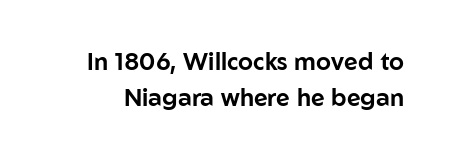
Rendered with straight, roman letterforms. Vertical spacing — default. Look at the tracking — it's just the regular setting, nothing added. The passage shown is not underscored anywhere.
